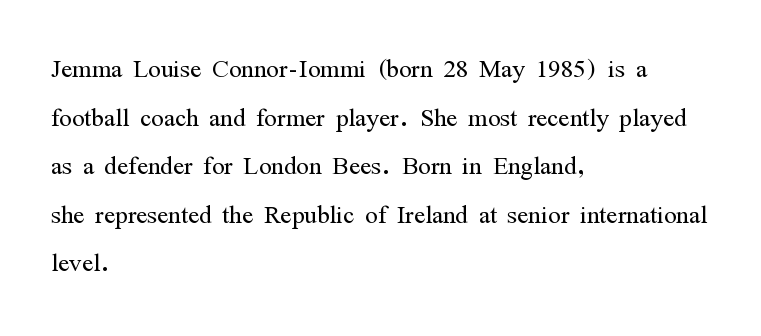
{"serif": "yes", "italic": "no", "bold": "no", "weight": "light", "width": "condensed", "stroke_contrast": "medium", "x_height": "medium", "monospaced": "no", "underline": "no", "align": "left", "line_spacing": "normal", "line_spacing_ratio": 1.47, "letter_spacing": "normal", "letter_spacing_em": 0.0, "glyph_px": 33}
